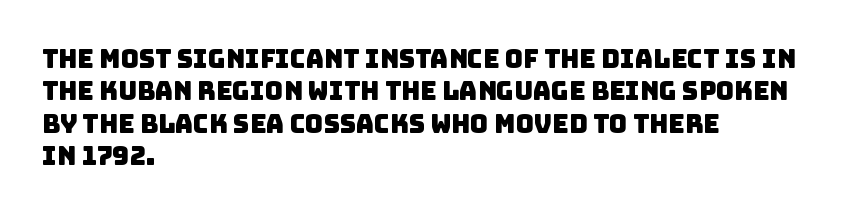
Q: Is the text underlined? A: No.
Q: How is the paragraph aligned? A: Left-aligned.
Q: Is the spacing between letters normal or unusually wide? A: Normal.
Q: Is the spacing between lines tight, normal or loose? A: Normal.
